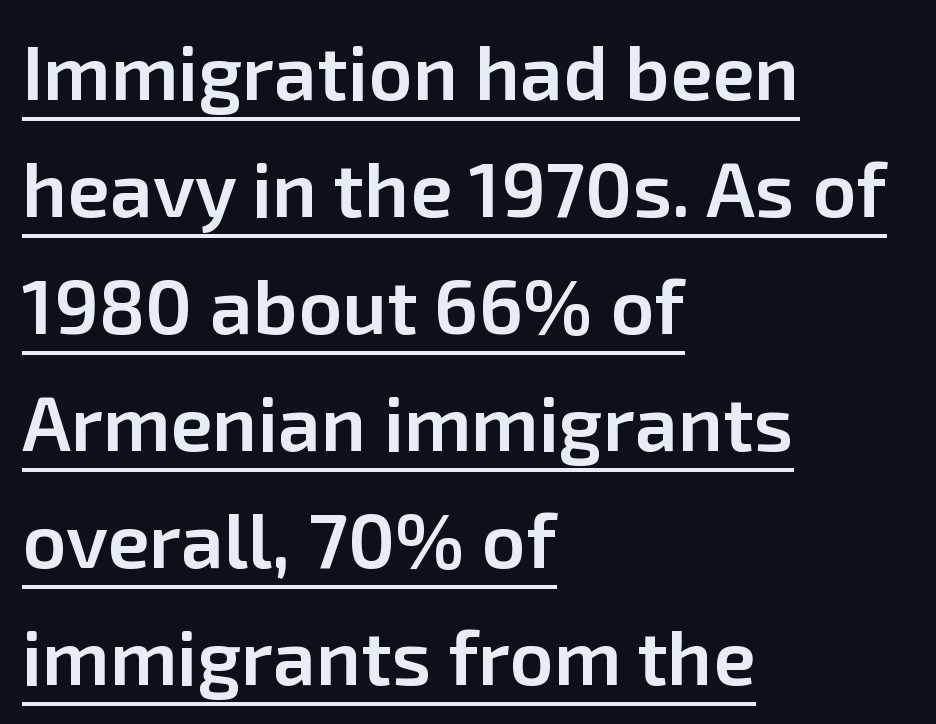
The image shows 77 px semibold sans-serif type, upright; set left-aligned, normal line spacing (1.52x), normal letter spacing, underlined; low stroke contrast and a medium x-height.
